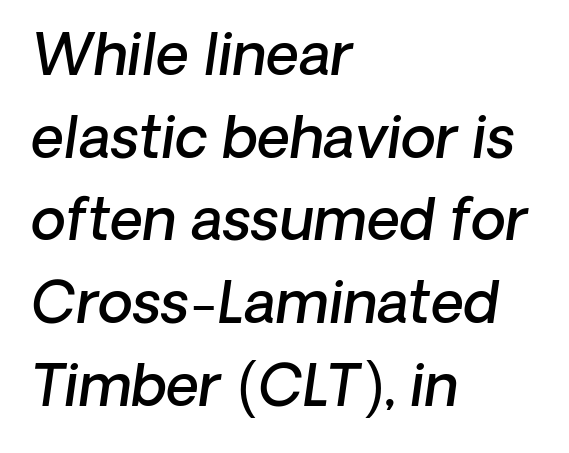
The line texture is even and compact thanks to regular tracking. A somewhat darkened texture: the type is semibold rather than bold. Unmarked baselines from the first word to the last. Style check: oblique.
